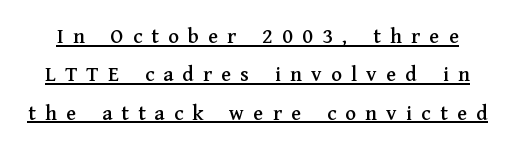
The image shows 22 px text type, upright; set line spacing 1.74x, unusually wide letter spacing (+0.42 em), underlined.
